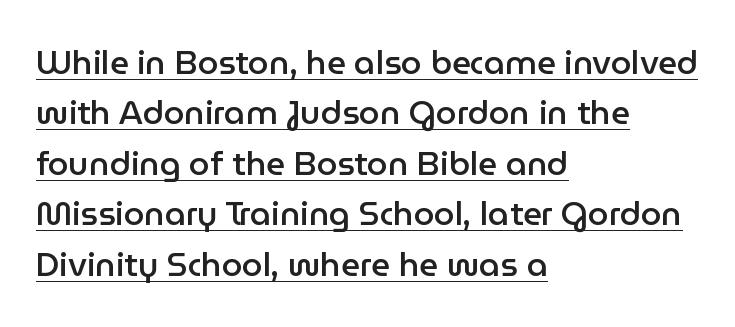
{"serif": "no", "italic": "no", "bold": "semi", "weight": "semibold", "width": "normal", "stroke_contrast": "low", "x_height": "medium", "monospaced": "no", "underline": "yes", "align": "left", "line_spacing": "normal", "line_spacing_ratio": 1.53, "letter_spacing": "normal", "letter_spacing_em": 0.0, "glyph_px": 33}
